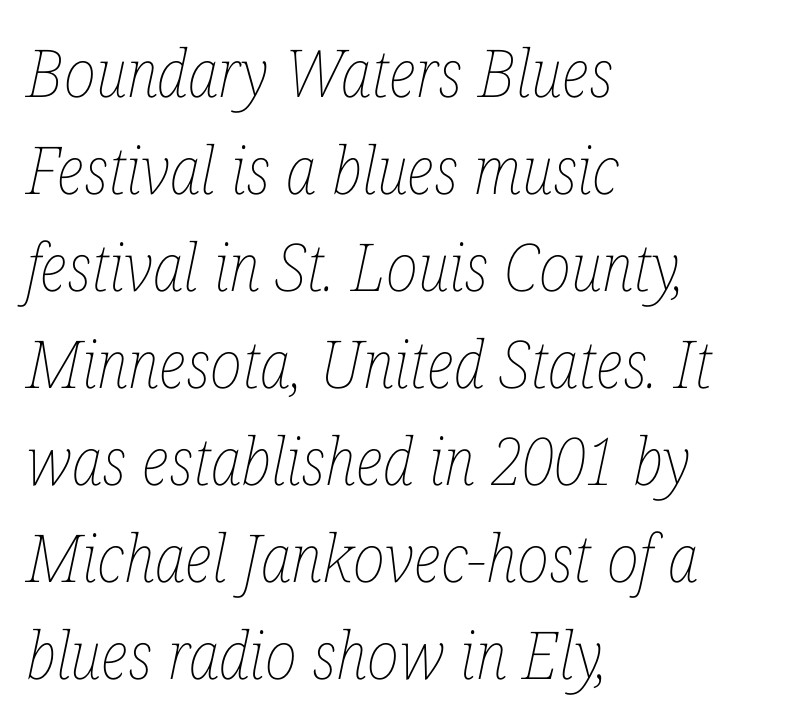
Style check: oblique. Which margin do the lines hug? The left one — the right edge is uneven. The passage shown is typed in a proportional face where columns would drift. This rendering leaves character spacing at its baseline value.
